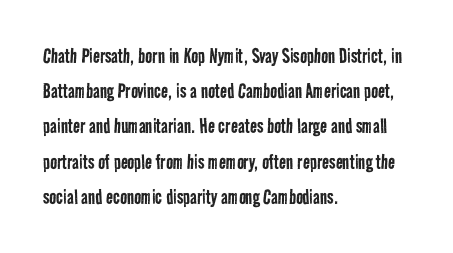
{"bold": "no", "underline": "no", "align": "left", "line_spacing": "normal", "line_spacing_ratio": 1.53, "letter_spacing": "normal", "letter_spacing_em": 0.0, "glyph_px": 23}
